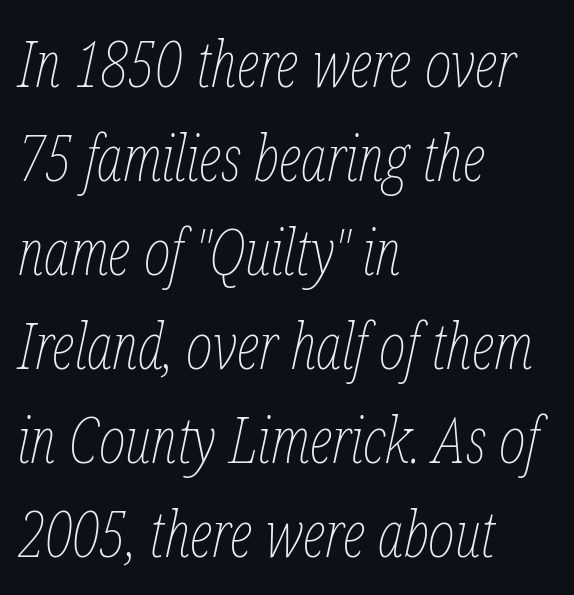
Vertical spacing — default. Just letters on the line, the space beneath them empty. No extra ink here — the face is not bold. There is no visible air inserted between adjacent glyphs. The rag falls on the right side of this text block.
